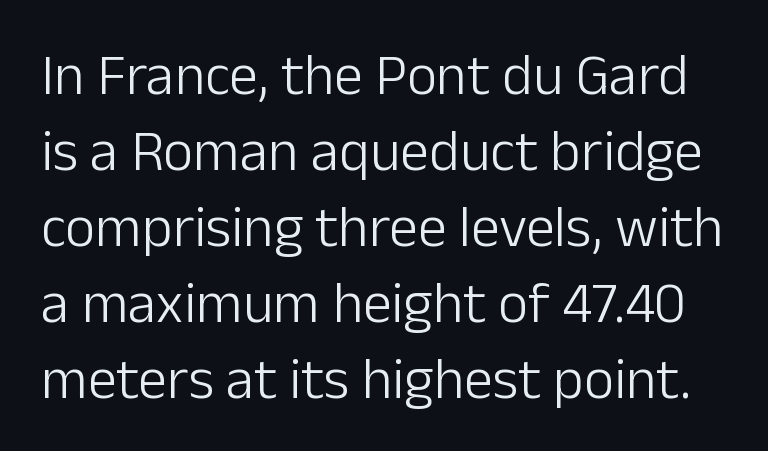
The image shows 58 px light sans-serif type, upright; set normal line spacing (1.31x), normal letter spacing, not underlined; low stroke contrast and a medium x-height.
